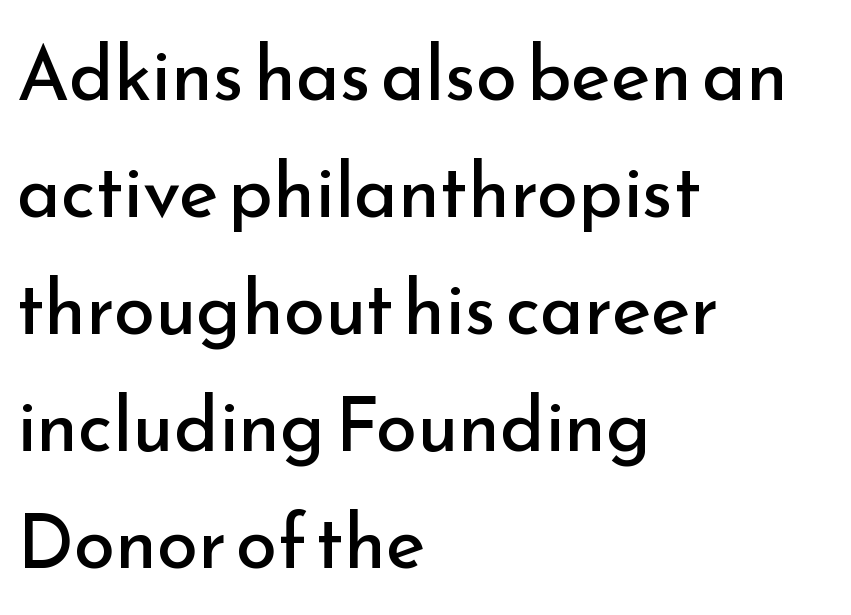
Q: Is the text bold? A: No.
Q: Is the text italic (slanted)? A: No, it is upright.
Q: Is the typeface a serif or a sans-serif typeface? A: Sans-serif.
Q: Is the text underlined? A: No.
Q: How is the paragraph aligned? A: Left-aligned.
Q: Is the spacing between letters normal or unusually wide? A: Normal.
Q: Is the spacing between lines tight, normal or loose? A: Normal.
Q: Width (condensed, normal, or wide)? A: Normal.
Q: Stroke contrast? A: Low.
Q: x-height? A: Small.
Q: Monospaced? A: No.
